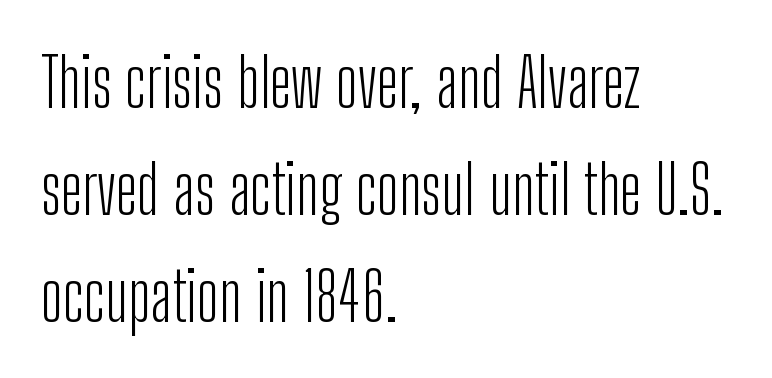
{"serif": "no", "italic": "no", "bold": "no", "weight": "light", "width": "condensed", "stroke_contrast": "low", "x_height": "medium", "monospaced": "no", "underline": "no", "align": "left", "line_spacing": "normal", "line_spacing_ratio": 1.57, "letter_spacing": "normal", "letter_spacing_em": 0.0, "glyph_px": 68}
